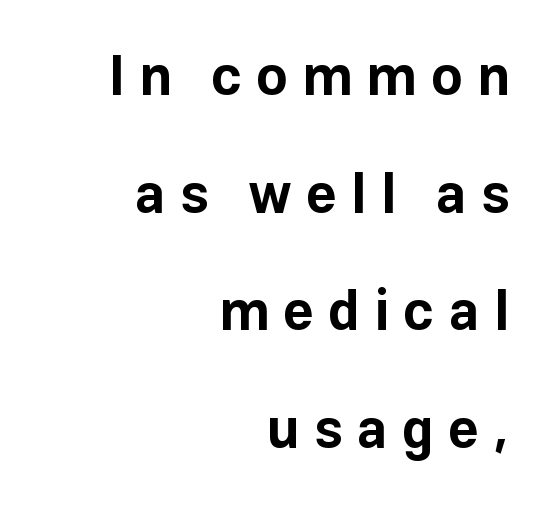
These lines are rendered in a variable-pitch font. The letters stand upright; this is a roman face. The face used here has the dense, thick strokes of a bold. A great deal of white space separates one row of letters from the next. Nothing sits at the stroke ends, so this counts as sans-serif. The rendering anchors every line to the right-hand side.
